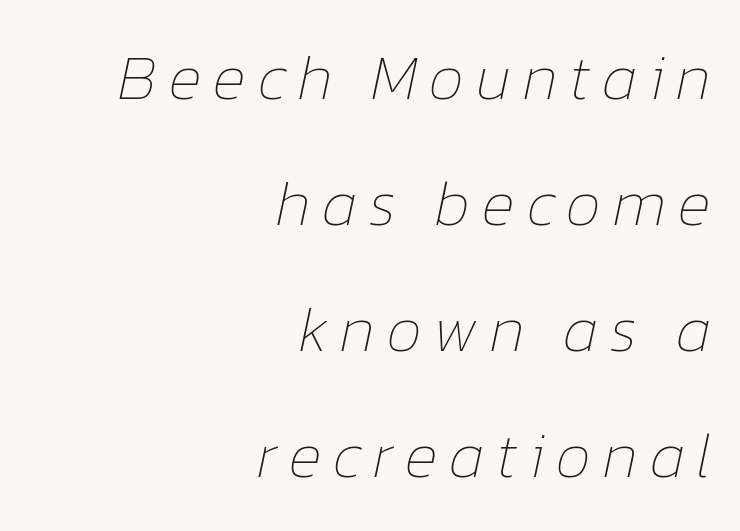
The gap between lines stays unmarked. The axis of the letterforms is tilted away from vertical. Does the copy run flush right? Yes — the right margin is perfectly even. One glance says open: line gaps are wider than usual. Is this a fixed-width face? No — the glyphs have proportional, varying widths.
